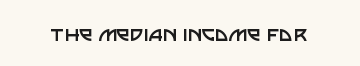
Q: Is the text bold? A: No.
Q: Is the text italic (slanted)? A: No, it is upright.
Q: Is the text underlined? A: No.
Q: Is the spacing between letters normal or unusually wide? A: Normal.
